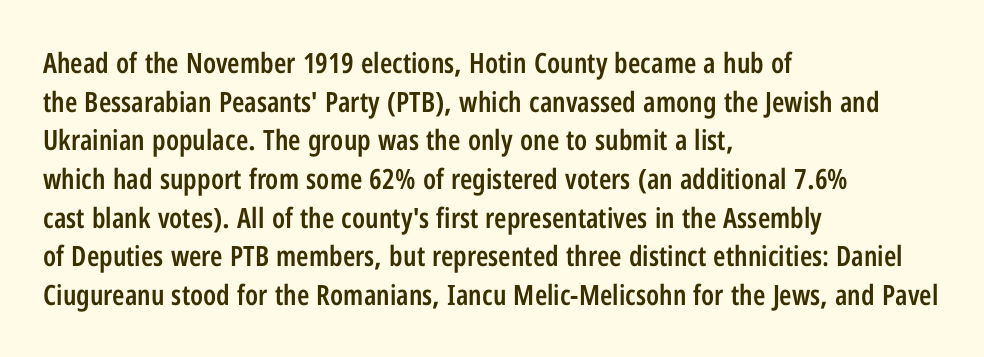
Left-aligned paragraph, ragged on the right. The letters stand straight up with perfectly vertical stems. Characters follow at the spacing the type designer built in. Looks like regular typesetting: each glyph gets only the width it needs. Whoever set this chose a conventional vertical rhythm.
